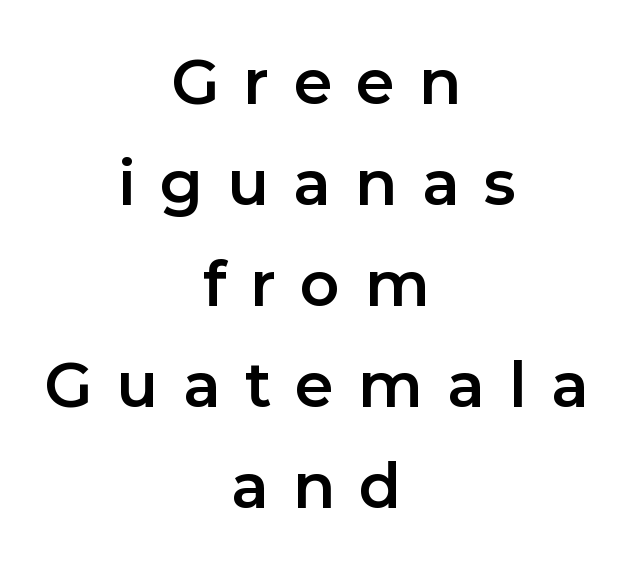
The image shows 62 px sans-serif type, upright; set centered, normal line spacing (1.63x), unusually wide letter spacing (+0.39 em), not underlined; low stroke contrast and a medium x-height.
